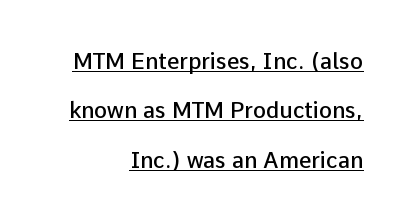
The image shows 22 px text type, upright; set right-aligned, loose line spacing (2.25x), normal letter spacing, underlined.
